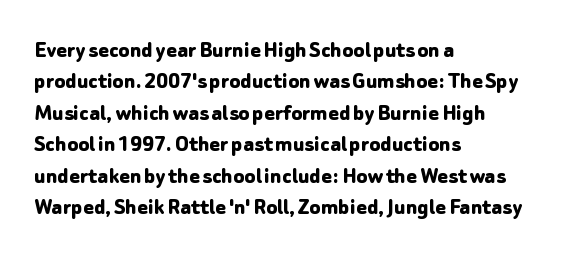
{"italic": "no", "bold": "yes", "underline": "no", "align": "left", "line_spacing": "normal", "line_spacing_ratio": 1.26, "letter_spacing": "normal", "letter_spacing_em": 0.0, "glyph_px": 25}
